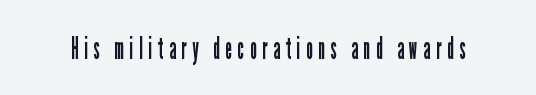
The image shows 30 px regular-weight, condensed sans-serif type, upright; set not underlined; low stroke contrast and a medium x-height.
